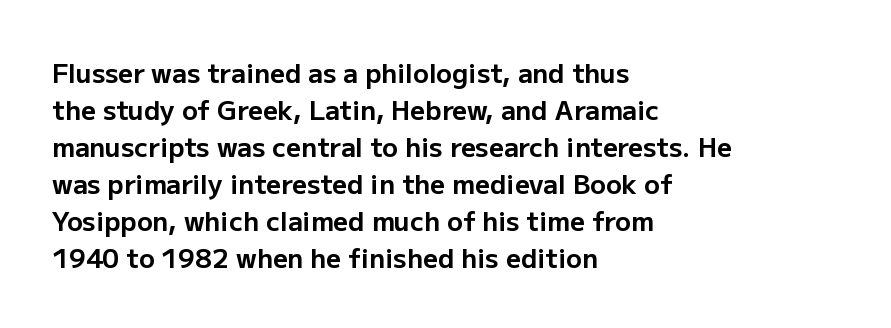
{"italic": "no", "bold": "yes", "underline": "no", "align": "left", "line_spacing": "normal", "line_spacing_ratio": 1.42, "letter_spacing": "normal", "letter_spacing_em": 0.0, "glyph_px": 26}
